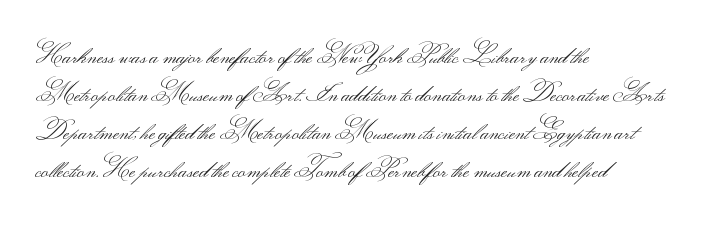
Caption: standard tracking, unaltered. How would I describe the line gaps? Plain and ordinary. The typeface has the unassuming heft of standard copy or less. The lines are quadded left.
